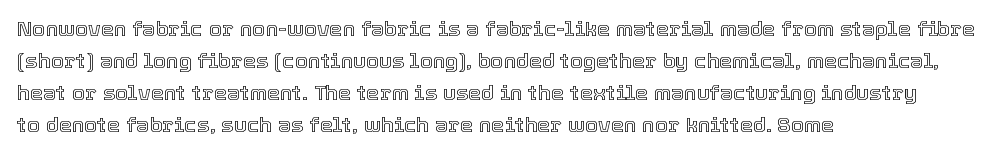
The image shows 21 px text type, upright; set left-aligned, normal line spacing (1.53x), normal letter spacing, not underlined.
